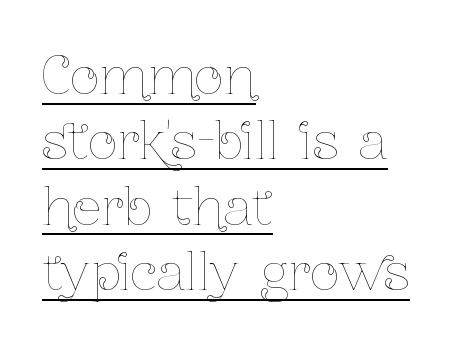
{"italic": "no", "bold": "no", "weight": "thin", "width": "condensed", "stroke_contrast": "low", "x_height": "medium", "monospaced": "no", "underline": "yes", "align": "left", "line_spacing": "normal", "line_spacing_ratio": 1.28, "letter_spacing": "normal", "letter_spacing_em": 0.0, "glyph_px": 51}
